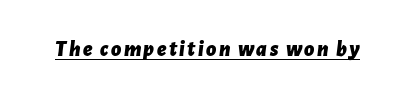
The characters look thick and weighty, a clear bold. The glyphs look as if they've been sheared to an angle. Underlining? Definitely there.
